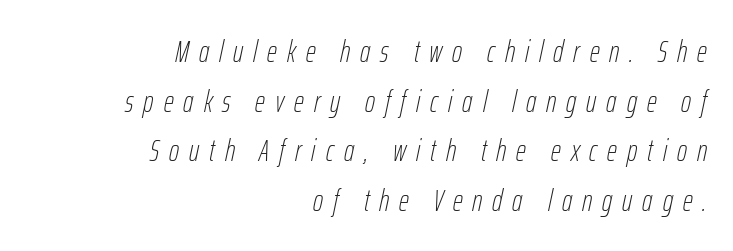
Q: Is the text bold? A: No.
Q: Is the text italic (slanted)? A: Yes, it leans right by about 12 degrees.
Q: Is the text underlined? A: No.
Q: How is the paragraph aligned? A: Right-aligned.
Q: Is the spacing between letters normal or unusually wide? A: Unusually wide.
Q: Is the spacing between lines tight, normal or loose? A: Normal.
Q: Width (condensed, normal, or wide)? A: Condensed.
Q: Stroke contrast? A: Low.
Q: x-height? A: Medium.
Q: Monospaced? A: No.
